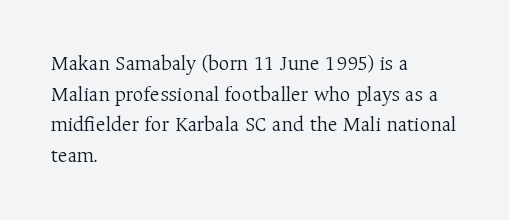
{"italic": "no", "bold": "no", "underline": "no", "align": "left", "line_spacing": "normal", "line_spacing_ratio": 1.46, "letter_spacing": "normal", "letter_spacing_em": 0.0, "glyph_px": 21}
